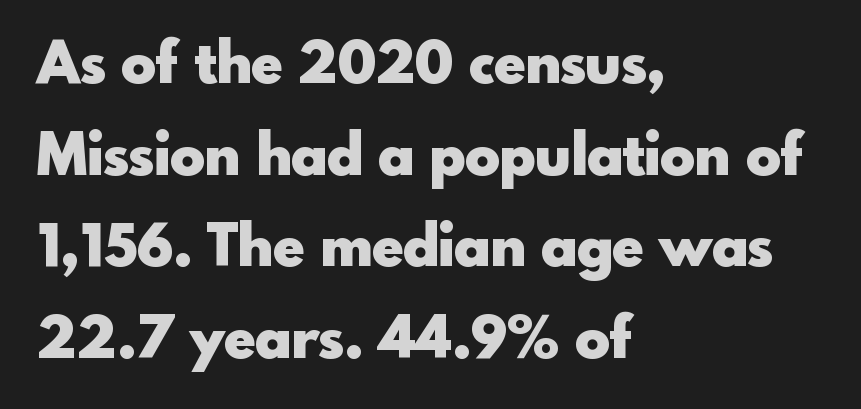
{"serif": "no", "italic": "no", "bold": "yes", "weight": "heavy", "width": "normal", "x_height": "small", "monospaced": "no", "underline": "no", "align": "left", "line_spacing": "normal", "line_spacing_ratio": 1.58, "letter_spacing": "normal", "letter_spacing_em": 0.0, "glyph_px": 58}
